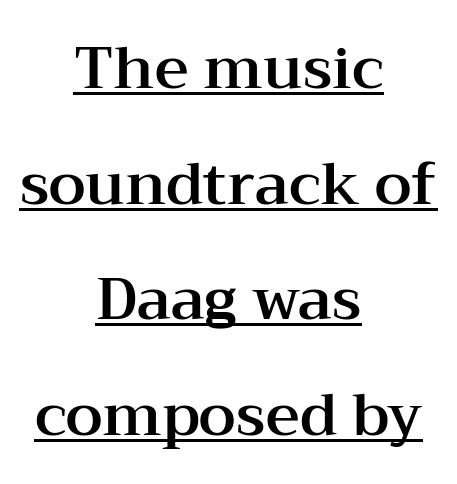
{"serif": "yes", "italic": "no", "width": "wide", "stroke_contrast": "medium", "x_height": "medium", "monospaced": "no", "underline": "yes", "align": "center", "line_spacing": "loose", "line_spacing_ratio": 1.96, "letter_spacing": "normal", "letter_spacing_em": 0.0, "glyph_px": 59}
